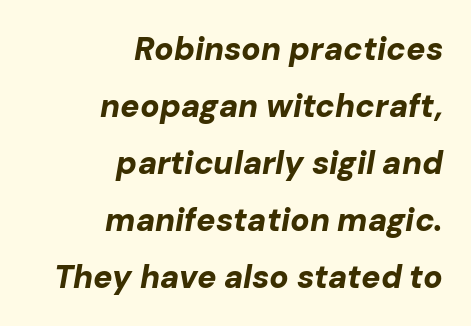
These lines were composed using italics. The rendering anchors every line to the right-hand side. Pretty heavy lettering here — definitely bold. These lines keep a tight, regular rhythm from letter to letter. Anything drawn beneath the words? Only blank space.
